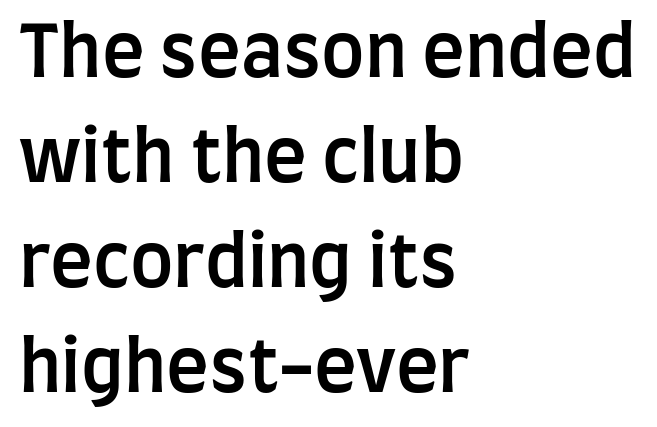
Varying glyph widths throughout — classic text-font behaviour. One-word summary of the alignment: left. Honestly, there is no underline to notice here at all. Every character sits straight up, as roman type does. The face used here is a semibold: visibly heavier than regular, lighter than bold.
